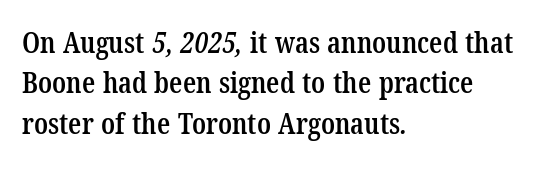
The image shows 29 px semibold, condensed serif type; set left-aligned, normal line spacing (1.39x), normal letter spacing, not underlined; low stroke contrast and a medium x-height.
